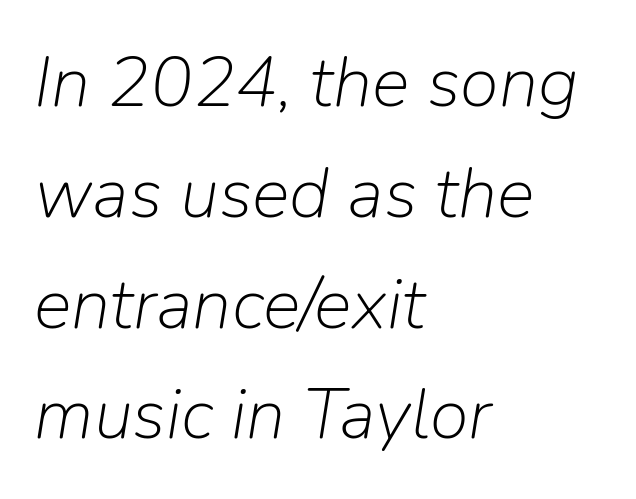
The rendering uses a moderate line-height, typical for paragraphs. Glance below the letters and you will spot only blank space. Teacher's note: observe the even left margin — that is flush-left alignment. No heavy texture on the line: the type isn't bold.
